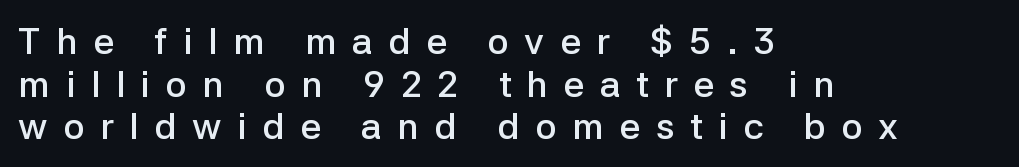
{"serif": "no", "italic": "no", "bold": "semi", "weight": "semibold", "width": "normal", "stroke_contrast": "low", "x_height": "medium", "monospaced": "no", "underline": "no", "align": "left", "line_spacing": "tight", "line_spacing_ratio": 1.15, "letter_spacing": "wide", "letter_spacing_em": 0.42, "glyph_px": 37}
